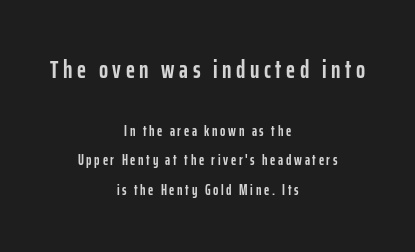
Notice how thick the strokes are: this is what a full bold looks like. The letters stand upright; this is a roman face. Just letters on the line, the space beneath them empty. In terms of leading, this rendering errs on the spacious side.
